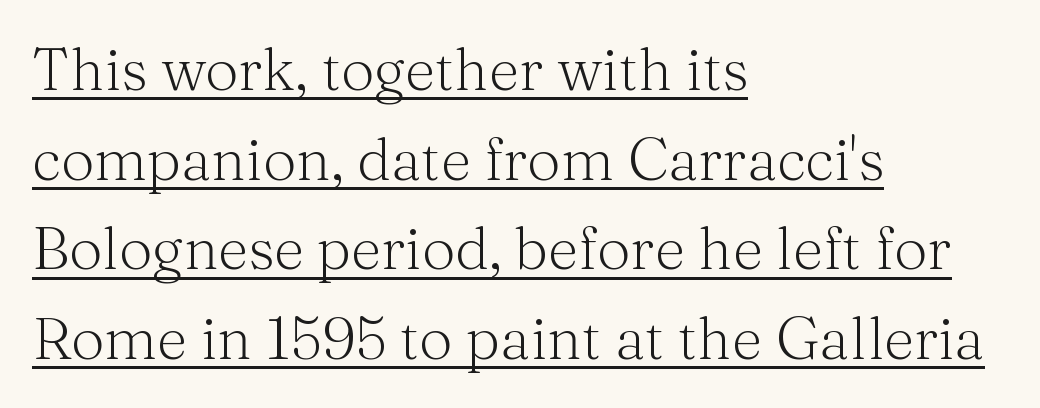
A rule runs beneath these lines of type. Leftover space on each line is placed entirely after the last word. Glyph-to-glyph distance matches everyday printed text. Vertically, the passage feels balanced, rows spaced as you'd expect.
